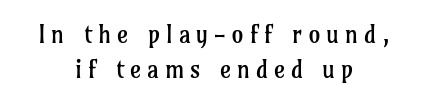
Q: Is the text bold? A: No.
Q: Is the text italic (slanted)? A: No, it is upright.
Q: Is the text underlined? A: No.
Q: How is the paragraph aligned? A: Centered.
Q: Is the spacing between letters normal or unusually wide? A: Unusually wide.
Q: Is the spacing between lines tight, normal or loose? A: Normal.
